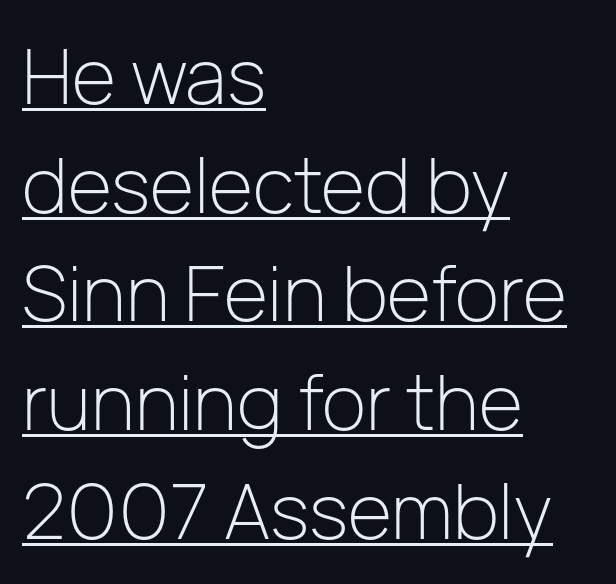
The image shows 76 px light sans-serif type, upright; set left-aligned, normal line spacing (1.43x), normal letter spacing, underlined; low stroke contrast and a medium x-height.
